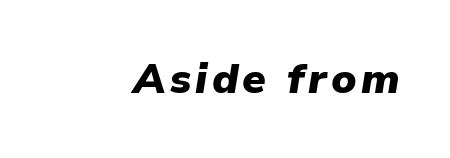
A full-strength bold gives these letters their thick strokes. A typesetter would mark this as italic. You could not count columns in this text — the font is proportionally spaced. The space directly below the letters is spotless.
